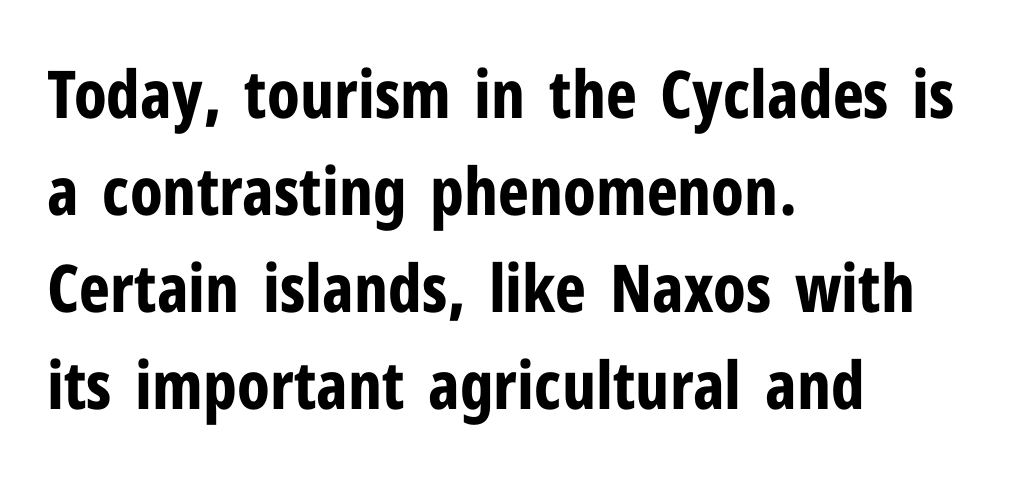
The image shows 66 px bold, condensed sans-serif type, upright; set left-aligned, normal line spacing (1.47x), normal letter spacing, not underlined; low stroke contrast and a medium x-height.
